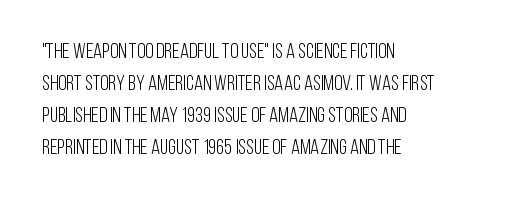
The image shows 21 px text type, upright; set left-aligned, normal line spacing (1.52x), normal letter spacing, not underlined.
